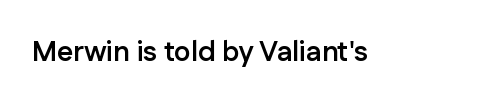
The image shows 28 px semibold sans-serif type, upright; set normal letter spacing, not underlined; low stroke contrast and a medium x-height.
